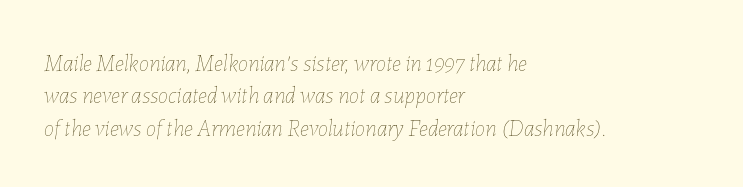
The image shows 23 px text type, italic (leaning right); set left-aligned, normal line spacing (1.41x), normal letter spacing, not underlined.
